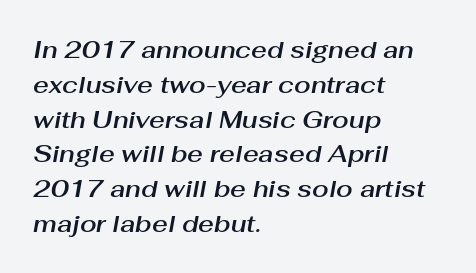
{"italic": "yes", "lean": "right", "slant_degrees": 10, "underline": "no", "align": "left", "line_spacing": "normal", "line_spacing_ratio": 1.45, "letter_spacing": "normal", "letter_spacing_em": 0.0, "glyph_px": 24}
